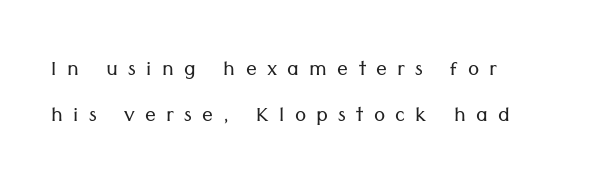
Q: Is the text bold? A: No.
Q: Is the text italic (slanted)? A: No, it is upright.
Q: Is the text underlined? A: No.
Q: How is the paragraph aligned? A: Left-aligned.
Q: Is the spacing between letters normal or unusually wide? A: Unusually wide.
